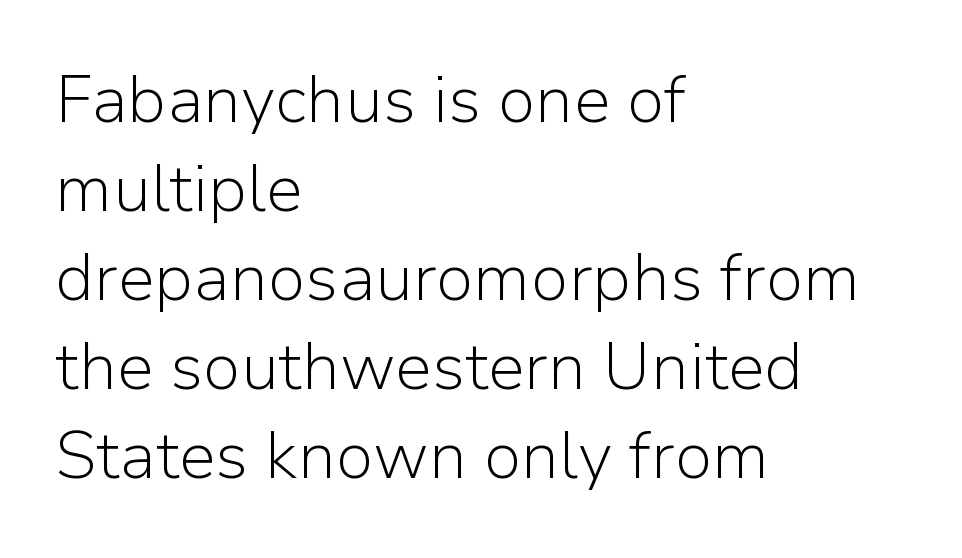
Horizontal bands of white between lines are of average thickness. Inter-character spacing is left at the font's built-in metrics. Grotesque or geometric, the face here clearly has no serifs. The passage shown is not bold in any degree.
